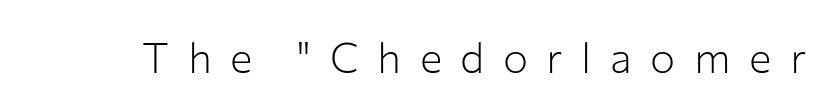
The image shows 42 px light sans-serif type, upright; set unusually wide letter spacing (+0.44 em), not underlined; low stroke contrast and a medium x-height.
